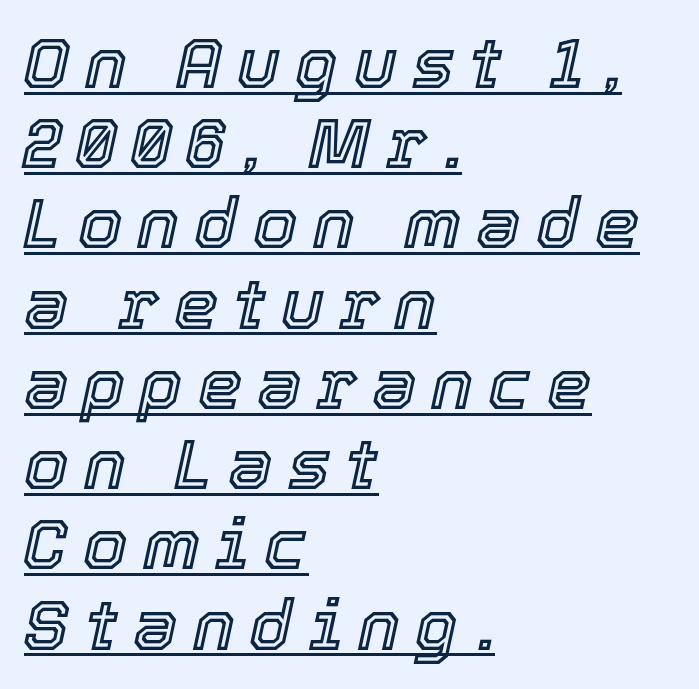
The image shows 71 px text type, italic (leaning right); set left-aligned, tight line spacing (1.13x), unusually wide letter spacing (+0.21 em), underlined; a medium x-height.
